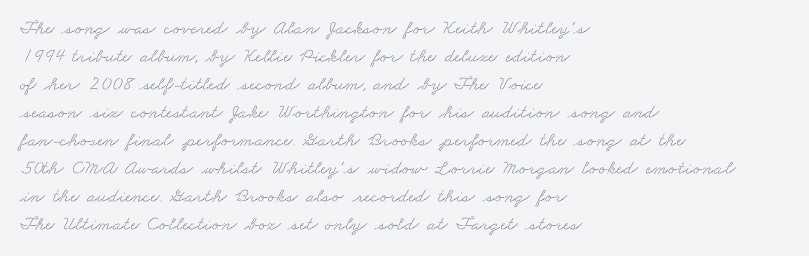
Q: Is the text underlined? A: No.
Q: How is the paragraph aligned? A: Left-aligned.
Q: Is the spacing between letters normal or unusually wide? A: Normal.
Q: Is the spacing between lines tight, normal or loose? A: Normal.
